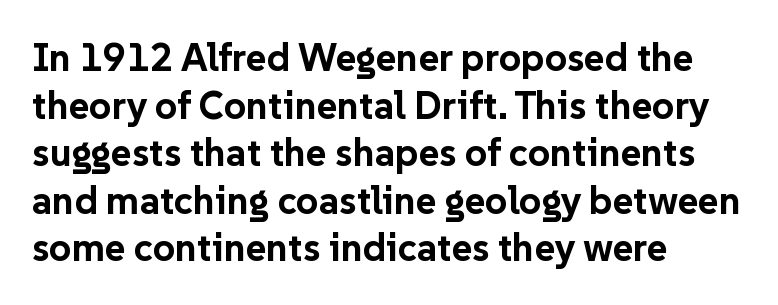
Nope, no serifs anywhere on these letters. The string is rendered with underlining switched off. Proportional: the letters do not fall into vertical columns. The letters are bold, with thick, heavy strokes. Is the letter spacing exaggerated? No — it looks like the ordinary default.
